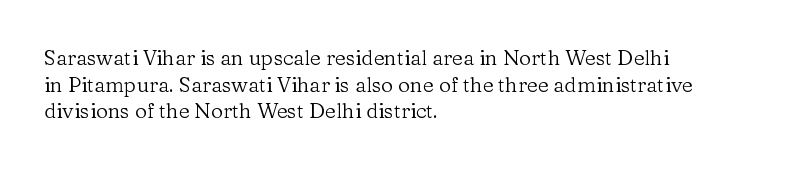
Summary of weight: not heavy and not bold. The vertical gap from one line to the next is medium. The type is set solid horizontally, with unmodified tracking. No italicization has been applied; the sample stays upright. The paragraph shown leans on its left margin. The gap between lines stays unmarked.
